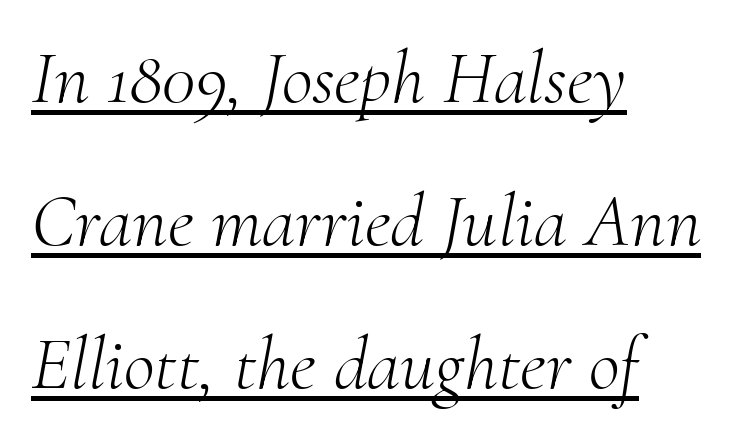
The image shows 76 px light serif type, italic (leaning right); set left-aligned, line spacing 1.88x, normal letter spacing, underlined; medium stroke contrast and a small x-height.
